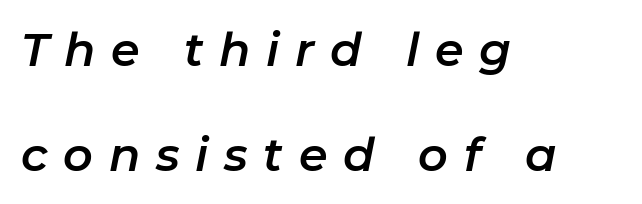
{"italic": "yes", "lean": "right", "slant_degrees": 11, "width": "normal", "stroke_contrast": "low", "x_height": "medium", "monospaced": "no", "underline": "no", "align": "left", "line_spacing": "loose", "line_spacing_ratio": 2.28, "letter_spacing": "wide", "letter_spacing_em": 0.34, "glyph_px": 46}
